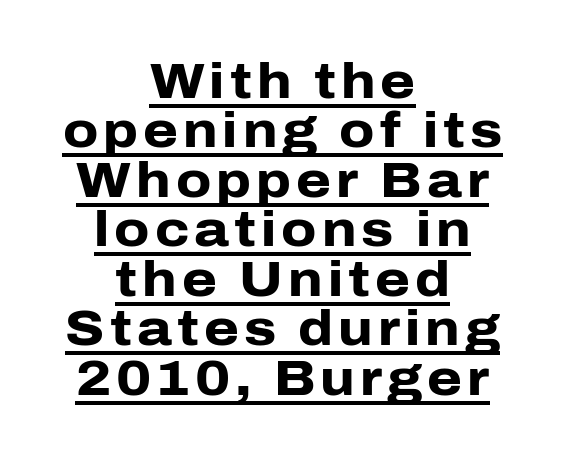
Q: Is the text bold? A: Yes.
Q: Is the text italic (slanted)? A: No, it is upright.
Q: Is the typeface a serif or a sans-serif typeface? A: Sans-serif.
Q: Is the text underlined? A: Yes.
Q: How is the paragraph aligned? A: Centered.
Q: Is the spacing between lines tight, normal or loose? A: Tight.
Q: Width (condensed, normal, or wide)? A: Normal.
Q: Stroke contrast? A: Low.
Q: x-height? A: Medium.
Q: Monospaced? A: No.
